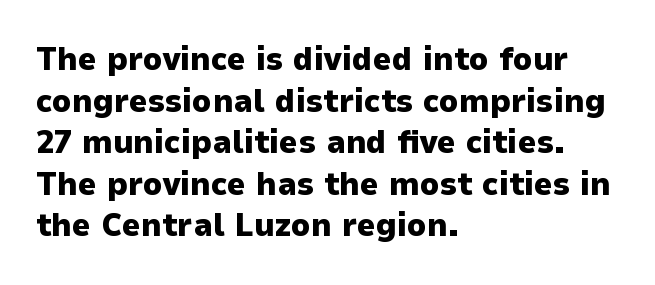
The image shows 33 px heavy sans-serif type, upright; set left-aligned, normal line spacing (1.26x), normal letter spacing, not underlined; low stroke contrast and a medium x-height.
